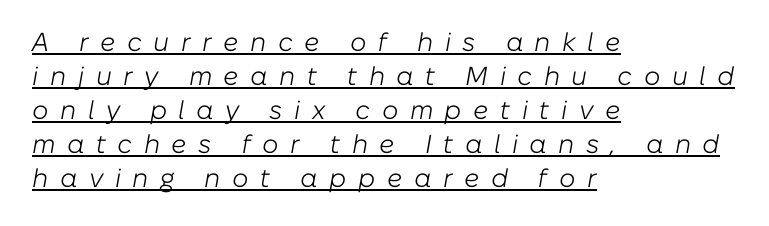
The rendering anchors every line to the left-hand side. Successive baselines arrive at the customary interval. Counters stay open thanks to moderate or lighter strokes. Is the letter spacing exaggerated? Yes — the characters are pushed far apart.
